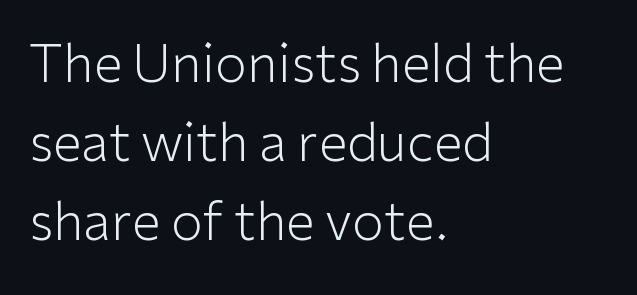
The image shows 52 px light sans-serif type, upright; set left-aligned, normal line spacing (1.52x), normal letter spacing, not underlined; low stroke contrast and a medium x-height.
